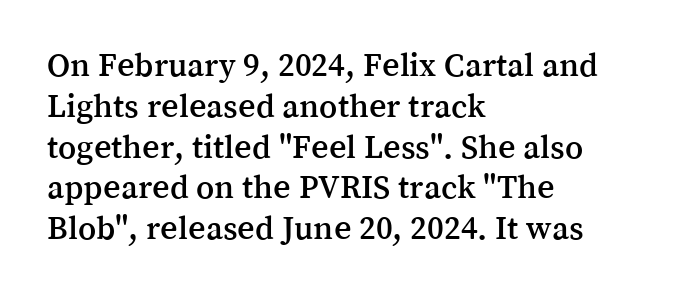
Q: Is the text italic (slanted)? A: No, it is upright.
Q: Is the typeface a serif or a sans-serif typeface? A: Serif.
Q: Is the text underlined? A: No.
Q: How is the paragraph aligned? A: Left-aligned.
Q: Is the spacing between letters normal or unusually wide? A: Normal.
Q: Width (condensed, normal, or wide)? A: Normal.
Q: Stroke contrast? A: Medium.
Q: x-height? A: Medium.
Q: Monospaced? A: No.
